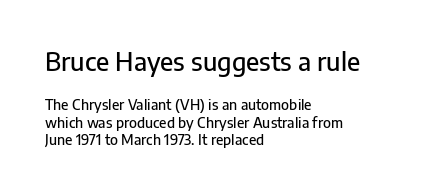
The image shows 25 px text type, upright; set left-aligned, line spacing 1.22x, normal letter spacing, not underlined; the first (top) block is 1.79x larger.
